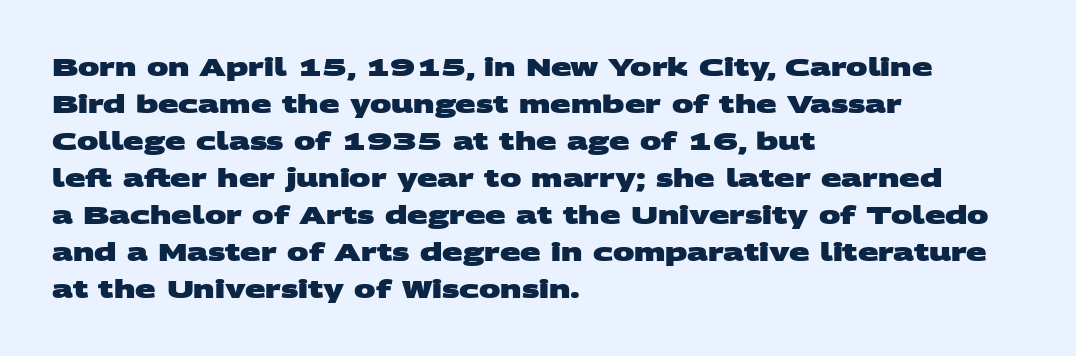
The image shows 24 px bold type; set left-aligned, normal line spacing (1.54x), normal letter spacing, not underlined.
